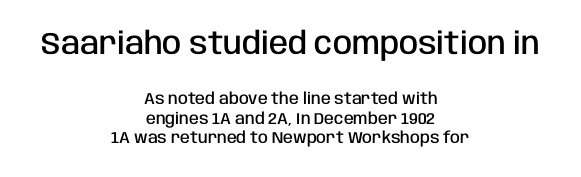
Every character sits straight up, as roman type does. Words float on clear page, feet unadorned. These words are printed semibold, heavier than regular yet not bold. Centered paragraph, ragged on both sides. The passage shown begins with its larger block and ends with its smaller one. Here the designer chose a conventional face with non-uniform glyph widths.
